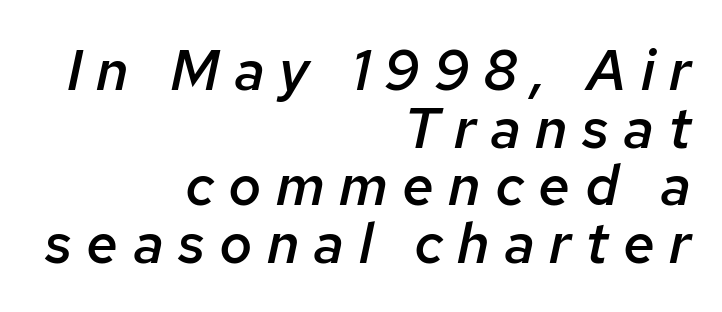
One-word summary of the alignment: right. The vertical gap from one line to the next is small. The letters advance in unequal steps, a hallmark of proportional type. The text carries the slant typical of an italic or oblique font. Short note: letters widely spaced.
